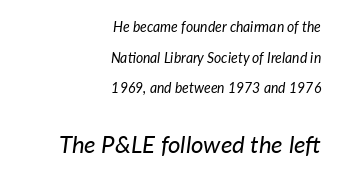
{"italic": "yes", "lean": "right", "slant_degrees": 7, "bold": "no", "underline": "no", "align": "right", "line_spacing": "loose", "line_spacing_ratio": 2.18, "letter_spacing": "normal", "letter_spacing_em": 0.0, "larger_block": "second", "size_ratio": 1.71, "glyph_px": 24}
